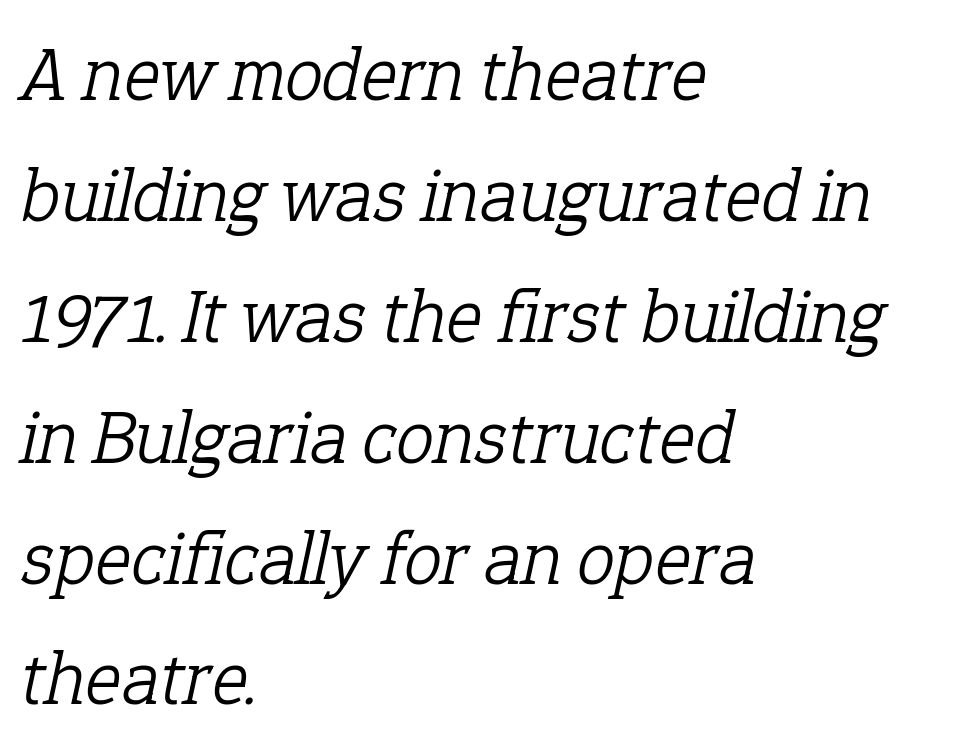
The image shows 77 px light serif type, italic (leaning right); set left-aligned, normal line spacing (1.57x), normal letter spacing, not underlined; low stroke contrast and a medium x-height.
